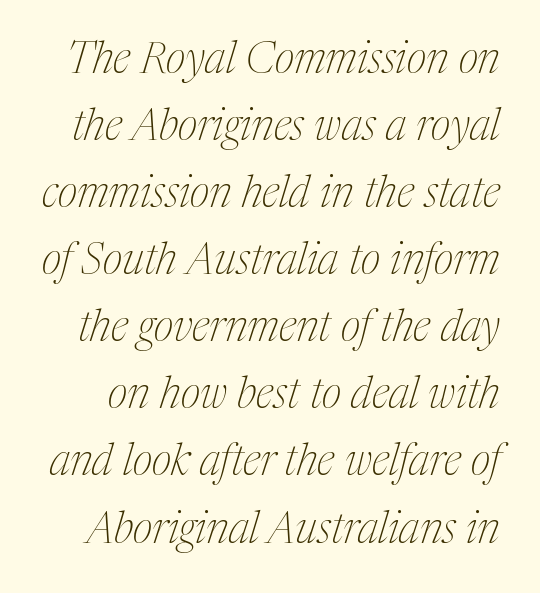
Q: Is the text bold? A: No.
Q: Is the text italic (slanted)? A: Yes, it leans right by about 17 degrees.
Q: Is the typeface a serif or a sans-serif typeface? A: Serif.
Q: Is the text underlined? A: No.
Q: Is the spacing between letters normal or unusually wide? A: Normal.
Q: Is the spacing between lines tight, normal or loose? A: Normal.
Q: Width (condensed, normal, or wide)? A: Condensed.
Q: Stroke contrast? A: Medium.
Q: x-height? A: Medium.
Q: Monospaced? A: No.
